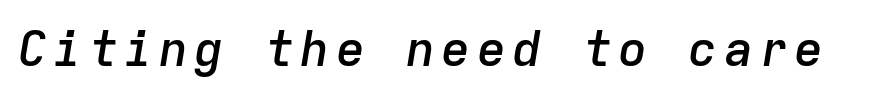
The specimen reads as italic at a glance. The face used here is monospaced, like something from a code editor. The words here are not underlined. Summary of weight: moderately heavy, a semibold.
